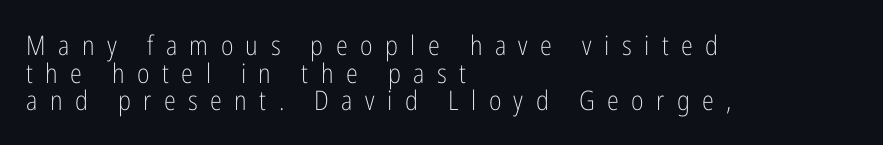
The image shows 27 px text type, upright; set left-aligned, tight line spacing (1.02x), unusually wide letter spacing (+0.46 em), not underlined.
